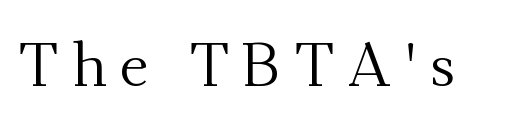
The image shows 62 px regular-weight serif type, upright; set not underlined; medium stroke contrast and a small x-height.
